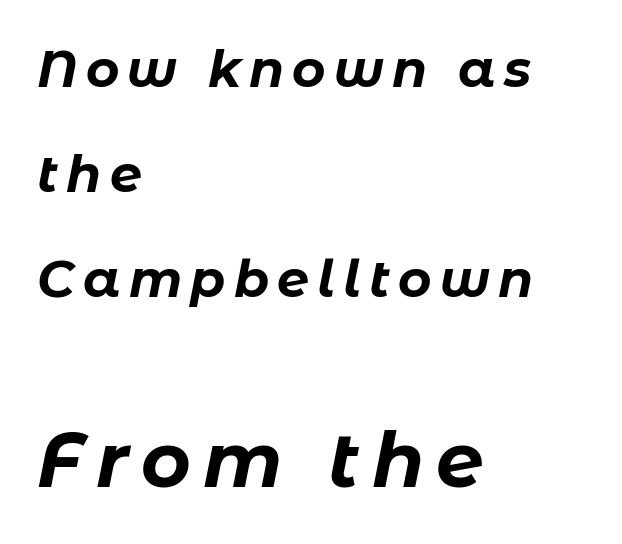
{"italic": "yes", "lean": "right", "slant_degrees": 11, "bold": "yes", "weight": "bold", "width": "normal", "stroke_contrast": "low", "x_height": "medium", "monospaced": "no", "underline": "no", "align": "left", "line_spacing": "loose", "line_spacing_ratio": 2.06, "larger_block": "second", "size_ratio": 1.49, "glyph_px": 76}
